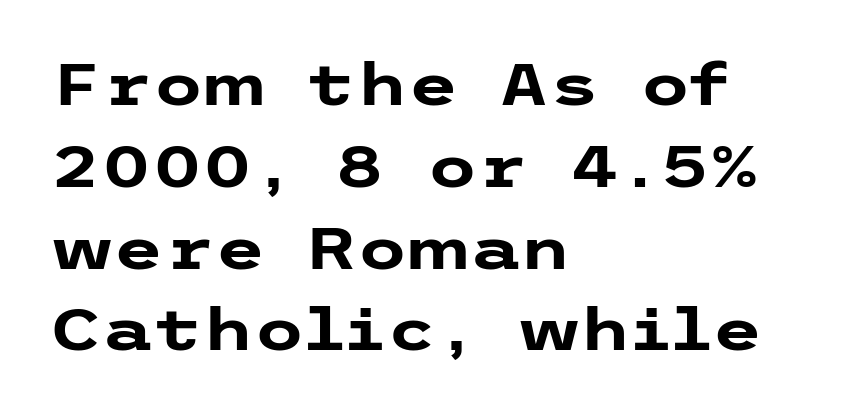
{"serif": "no", "italic": "no", "bold": "yes", "weight": "heavy", "width": "wide", "stroke_contrast": "low", "x_height": "medium", "underline": "no", "align": "left", "line_spacing": "normal", "line_spacing_ratio": 1.41, "letter_spacing": "normal", "letter_spacing_em": 0.0, "glyph_px": 58}
